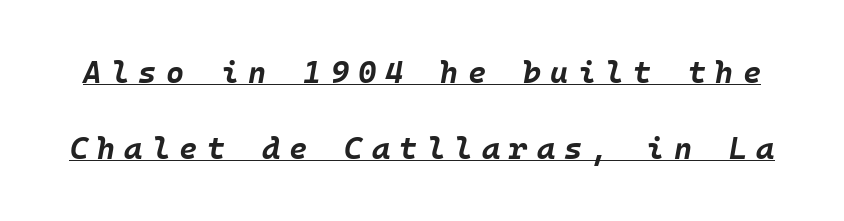
Q: Is the text bold? A: Yes.
Q: Is the text italic (slanted)? A: Yes, it leans right by about 10 degrees.
Q: Is the text underlined? A: Yes.
Q: Is the spacing between letters normal or unusually wide? A: Unusually wide.
Q: Is the spacing between lines tight, normal or loose? A: Loose.
Q: Width (condensed, normal, or wide)? A: Normal.
Q: Stroke contrast? A: Low.
Q: x-height? A: Large.
